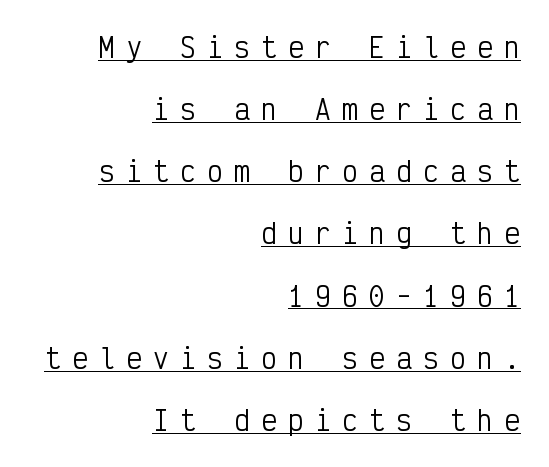
Q: Is the text bold? A: No.
Q: Is the text italic (slanted)? A: No, it is upright.
Q: Is the text underlined? A: Yes.
Q: How is the paragraph aligned? A: Right-aligned.
Q: Is the spacing between letters normal or unusually wide? A: Unusually wide.
Q: Is the spacing between lines tight, normal or loose? A: Loose.
